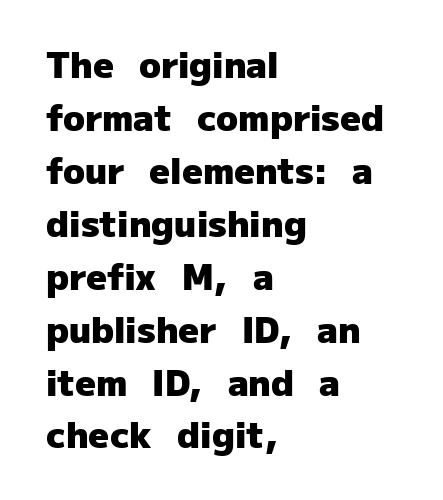
Q: Is the text bold? A: Yes.
Q: Is the text italic (slanted)? A: No, it is upright.
Q: Is the typeface a serif or a sans-serif typeface? A: Sans-serif.
Q: Is the text underlined? A: No.
Q: How is the paragraph aligned? A: Left-aligned.
Q: Is the spacing between letters normal or unusually wide? A: Normal.
Q: Is the spacing between lines tight, normal or loose? A: Normal.
Q: Width (condensed, normal, or wide)? A: Normal.
Q: Stroke contrast? A: Low.
Q: x-height? A: Medium.
Q: Monospaced? A: No.
